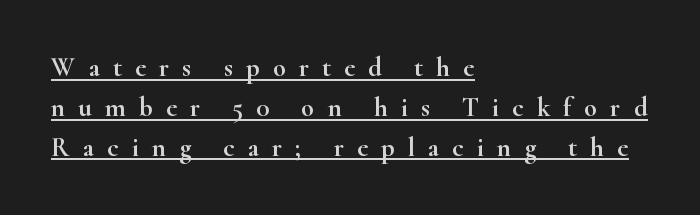
{"italic": "no", "underline": "yes", "align": "left", "line_spacing": "normal", "line_spacing_ratio": 1.48, "letter_spacing": "wide", "letter_spacing_em": 0.48, "glyph_px": 27}
